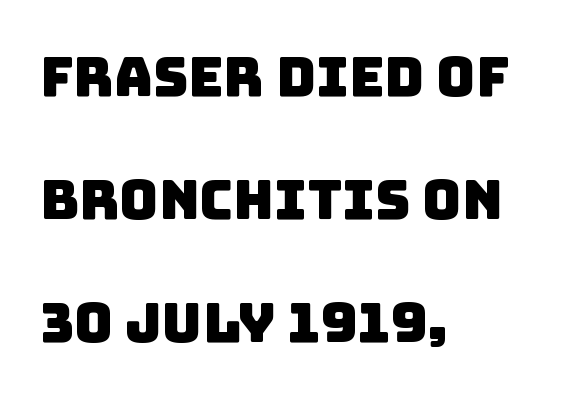
The image shows 54 px sans-serif type; set left-aligned, loose line spacing (2.28x), normal letter spacing, not underlined; low stroke contrast and a large x-height.
